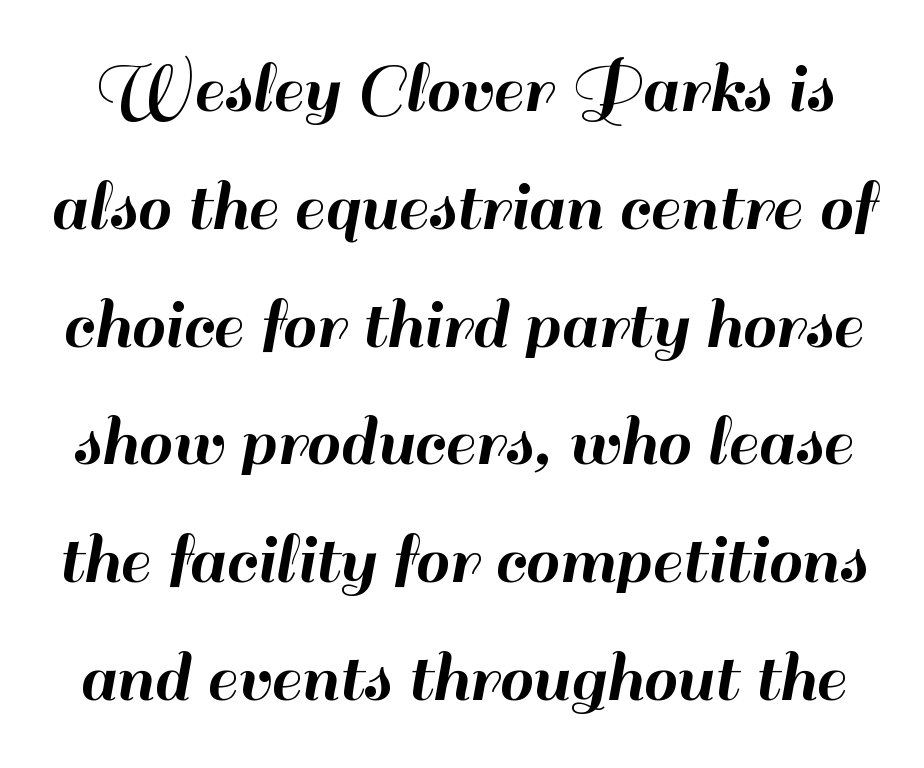
The image shows 76 px sans-serif type; set normal line spacing (1.55x), normal letter spacing, not underlined; high stroke contrast and a small x-height.
